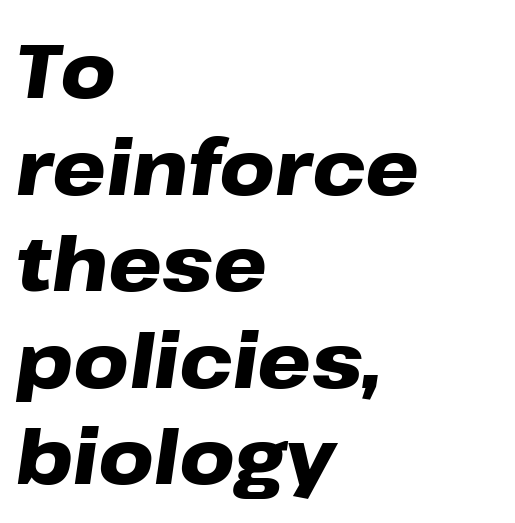
Q: Is the text bold? A: Yes.
Q: Is the text italic (slanted)? A: Yes, it leans right by about 8 degrees.
Q: Is the text underlined? A: No.
Q: How is the paragraph aligned? A: Left-aligned.
Q: Is the spacing between letters normal or unusually wide? A: Normal.
Q: Is the spacing between lines tight, normal or loose? A: Normal.
Q: Width (condensed, normal, or wide)? A: Wide.
Q: Stroke contrast? A: Low.
Q: x-height? A: Medium.
Q: Monospaced? A: No.
